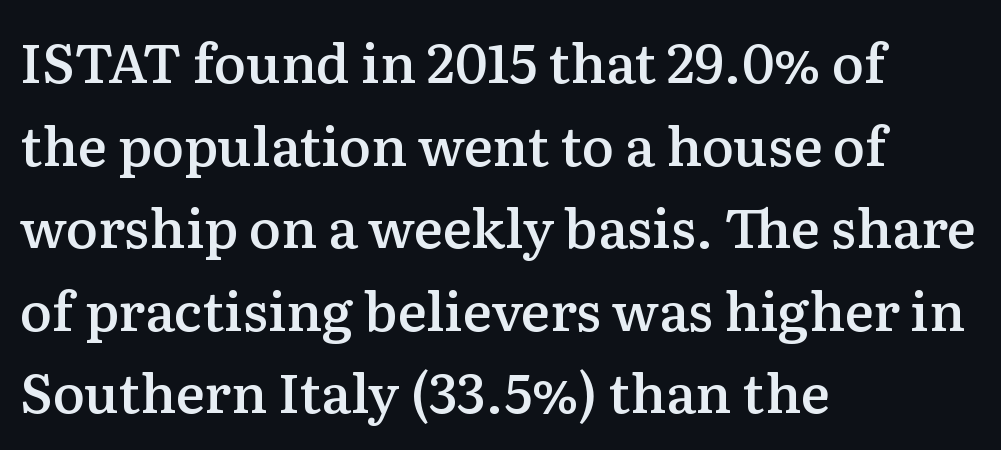
Q: Is the text bold? A: Semi-bold.
Q: Is the text italic (slanted)? A: No, it is upright.
Q: Is the typeface a serif or a sans-serif typeface? A: Serif.
Q: Is the text underlined? A: No.
Q: How is the paragraph aligned? A: Left-aligned.
Q: Is the spacing between letters normal or unusually wide? A: Normal.
Q: Is the spacing between lines tight, normal or loose? A: Normal.
Q: Width (condensed, normal, or wide)? A: Normal.
Q: Stroke contrast? A: Medium.
Q: x-height? A: Medium.
Q: Monospaced? A: No.
